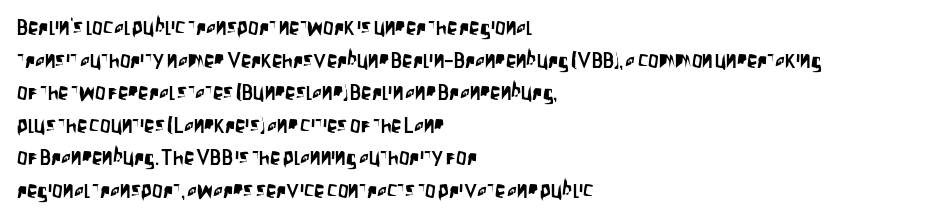
Q: Is the text italic (slanted)? A: No, it is upright.
Q: Is the text underlined? A: No.
Q: How is the paragraph aligned? A: Left-aligned.
Q: Is the spacing between letters normal or unusually wide? A: Normal.
Q: Is the spacing between lines tight, normal or loose? A: Normal.
